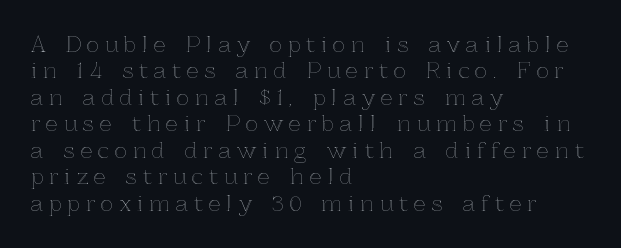
Q: Is the text italic (slanted)? A: No, it is upright.
Q: Is the text underlined? A: No.
Q: How is the paragraph aligned? A: Left-aligned.
Q: Is the spacing between letters normal or unusually wide? A: Unusually wide.
Q: Is the spacing between lines tight, normal or loose? A: Normal.
